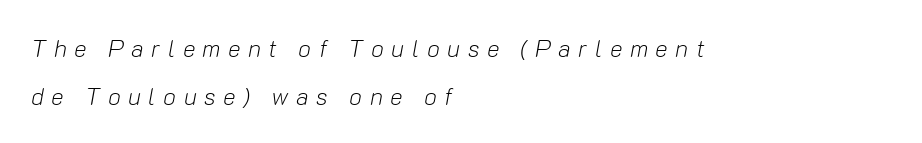
{"italic": "yes", "lean": "right", "slant_degrees": 10, "bold": "no", "underline": "no", "align": "left", "line_spacing": "loose", "line_spacing_ratio": 1.98, "letter_spacing": "wide", "letter_spacing_em": 0.31, "glyph_px": 24}
